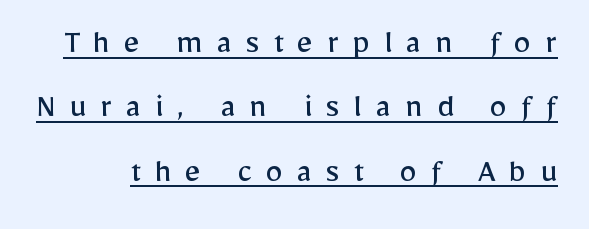
The image shows 35 px regular-weight sans-serif type, upright; set line spacing 1.84x, unusually wide letter spacing (+0.39 em), underlined; low stroke contrast and a medium x-height.
